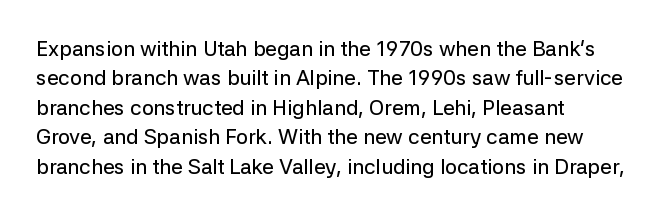
If you drew a ruler down the left edge, every line would touch it. The foot of each line stays bare and open. What's the leading like? Ordinary, nothing unusual. The axis of the letterforms is exactly vertical. Observe the ordinary spacing: letters are neighbours, not strangers.
